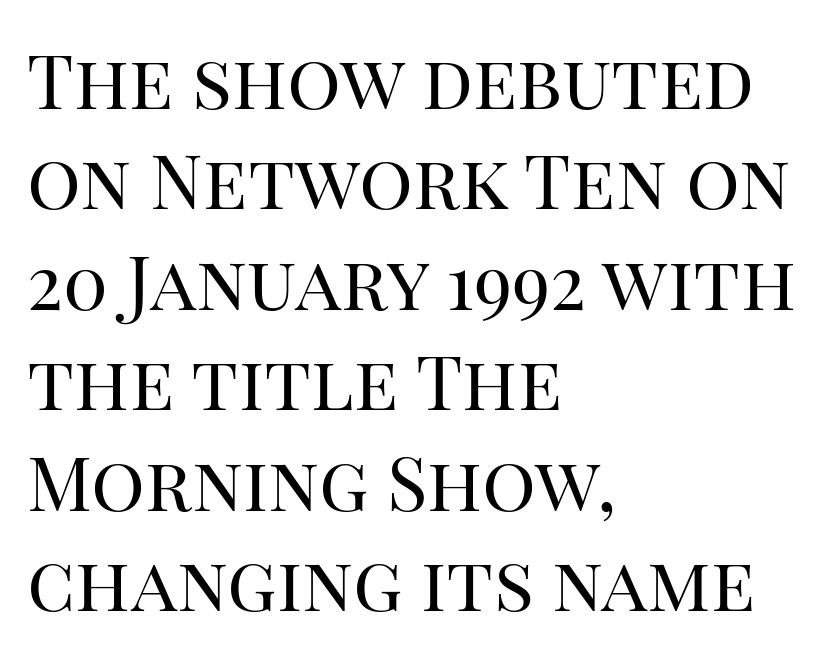
Each row of text sits above clean, open space. Is this a sans? No — the strokes have serifs. How are the letters spaced? Ordinarily, with no added tracking. This is the regular roman posture of the typeface. This rendering uses left alignment, leaving the right contour irregular. The vertical gap from one line to the next is medium.
